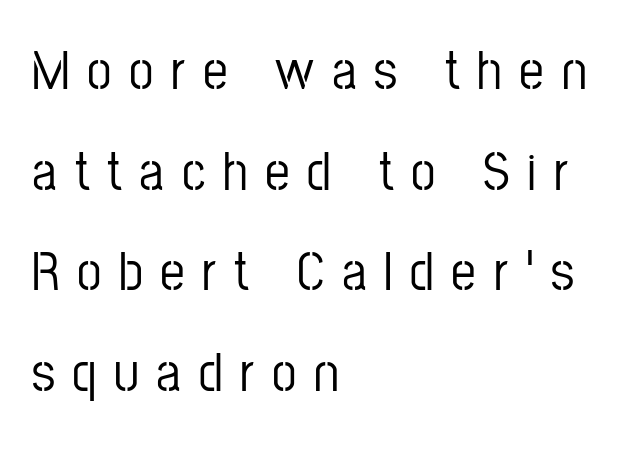
Q: Is the text italic (slanted)? A: No, it is upright.
Q: Is the typeface a serif or a sans-serif typeface? A: Sans-serif.
Q: Is the text underlined? A: No.
Q: How is the paragraph aligned? A: Left-aligned.
Q: Is the spacing between letters normal or unusually wide? A: Unusually wide.
Q: Width (condensed, normal, or wide)? A: Condensed.
Q: Stroke contrast? A: Low.
Q: x-height? A: Medium.
Q: Monospaced? A: No.
